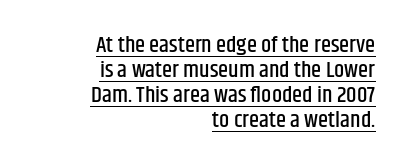
Line spacing here is tight. Each word holds together tightly as a unit, with standard inter-letter gaps. Decoration check: the copy is underlined. The letters stand upright; this is a roman face. Right-aligned paragraph, ragged on the left.
